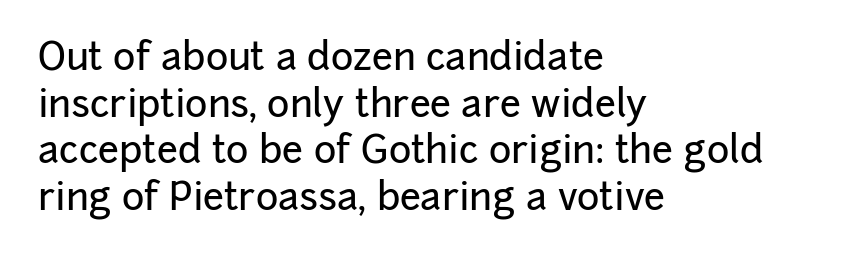
The image shows 38 px sans-serif type, upright; set left-aligned, line spacing 1.23x, normal letter spacing, not underlined; low stroke contrast and a medium x-height.
